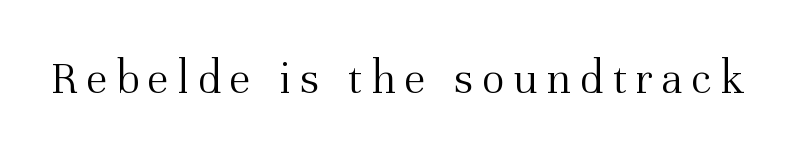
Counters stay open thanks to moderate or lighter strokes. Are there feet on the stems? There are — it's a serif. Looks like regular typesetting: each glyph gets only the width it needs. The space beneath each line is pristine and unruled.
